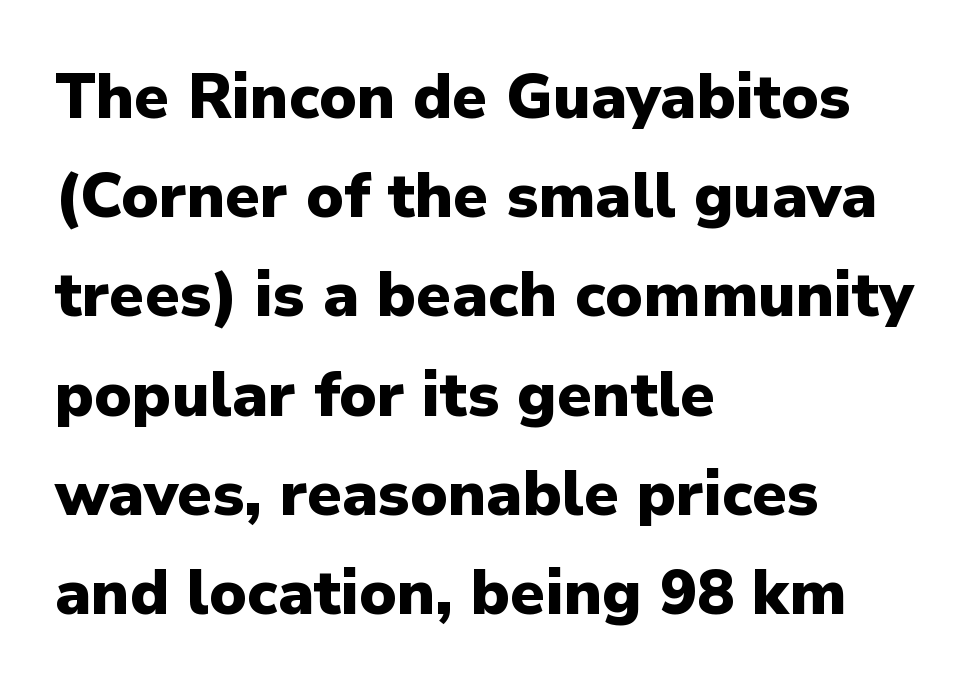
The characters display no serif detailing; their extremities are plain. Is there much room between lines? A standard amount, neither cramped nor airy. The rendering keeps characters at their native spacing. The space beneath each line is pristine and unruled. The passage shown is emphatically bold. Each letter keeps its own natural width here, so spacing adapts to shape.
